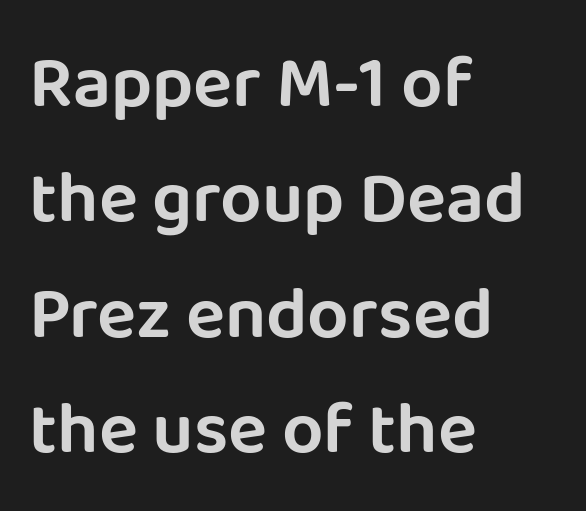
Looks like regular typesetting: each glyph gets only the width it needs. Compared with a centered layout, this one pins lines to the left instead. Reading down the column, the eye jumps a familiar distance to each next line. The line texture is even and compact thanks to regular tracking. These lines were composed using upright roman letters.
